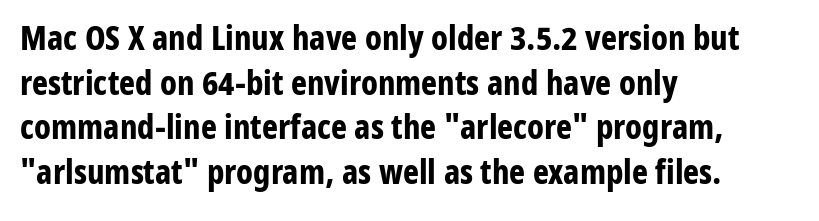
Vertical spacing — default. Spacing verdict: proportional, widths tailored to each character. Any mark beneath the type? The region is blank. What weight is shown? A full bold with thick strokes. Unlike italic type, these characters show no tilt at all.
